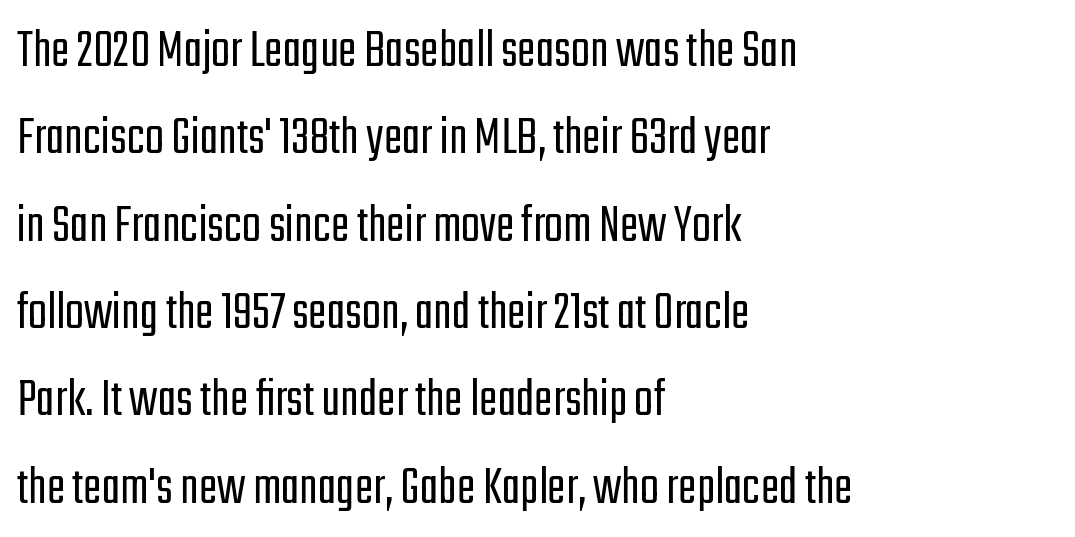
The image shows 56 px light, condensed sans-serif type, upright; set left-aligned, normal line spacing (1.56x), normal letter spacing, not underlined; low stroke contrast and a medium x-height.
